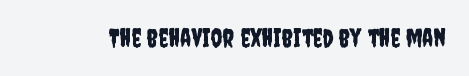
{"italic": "no", "underline": "no", "letter_spacing": "normal", "letter_spacing_em": 0.0, "glyph_px": 25}
